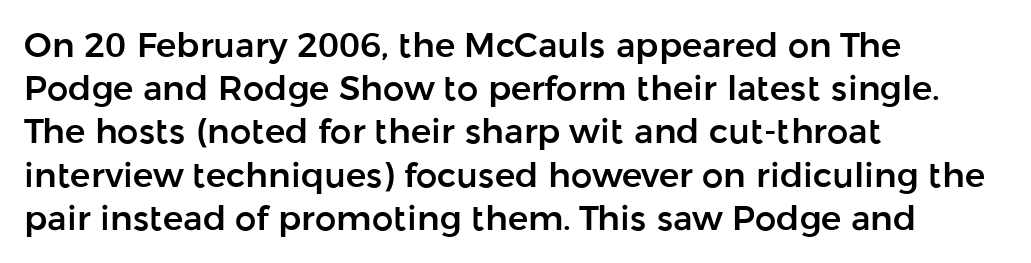
Leading: standard. A typesetter would call this proportional, since set widths differ per character. Just letters on the line, the space beneath them empty. In terms of letterspacing, this is plain default setting. Style check: upright. Are there feet on the stems? There aren't — it's a sans.
